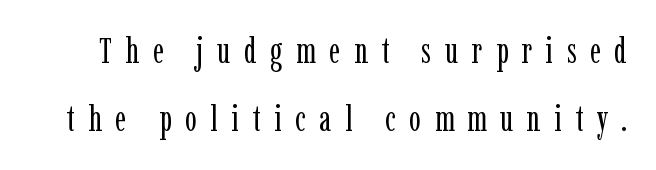
The passage shown is not bold in any degree. Think of a printed novel: that variable character pitch is what you see here. Only glyphs here, with clear space below each row. Does the leading feel generous? Absolutely, it's lavish. Someone cranked the tracking dial way up on this one. The face used here is seriffed, in the tradition of book romans.
